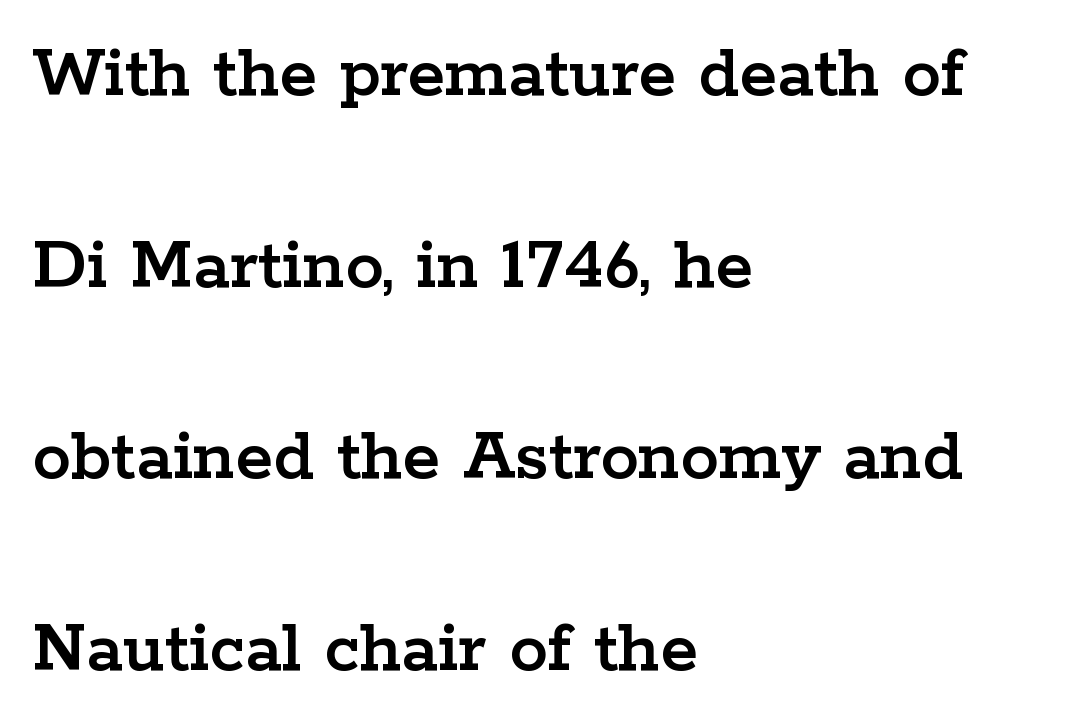
Q: Is the text italic (slanted)? A: No, it is upright.
Q: Is the typeface a serif or a sans-serif typeface? A: Serif.
Q: Is the text underlined? A: No.
Q: How is the paragraph aligned? A: Left-aligned.
Q: Is the spacing between letters normal or unusually wide? A: Normal.
Q: Is the spacing between lines tight, normal or loose? A: Loose.
Q: Width (condensed, normal, or wide)? A: Wide.
Q: Stroke contrast? A: Low.
Q: x-height? A: Medium.
Q: Monospaced? A: No.
